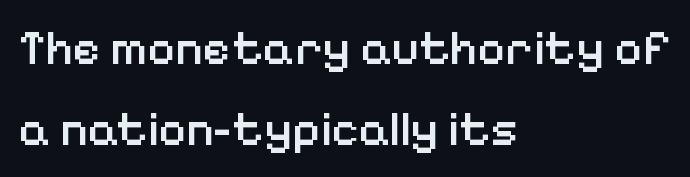
Q: Is the text bold? A: Semi-bold.
Q: Is the text italic (slanted)? A: No, it is upright.
Q: Is the typeface a serif or a sans-serif typeface? A: Sans-serif.
Q: Is the text underlined? A: No.
Q: How is the paragraph aligned? A: Left-aligned.
Q: Is the spacing between letters normal or unusually wide? A: Normal.
Q: Is the spacing between lines tight, normal or loose? A: Normal.
Q: Width (condensed, normal, or wide)? A: Normal.
Q: Stroke contrast? A: Low.
Q: x-height? A: Medium.
Q: Monospaced? A: No.
